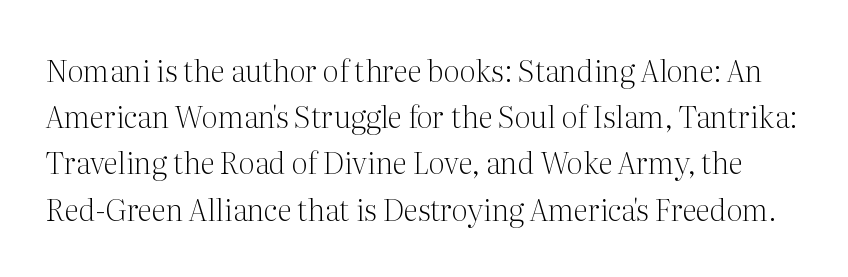
The image shows 30 px light serif type, upright; set normal line spacing (1.54x), normal letter spacing, not underlined; medium stroke contrast and a medium x-height.
